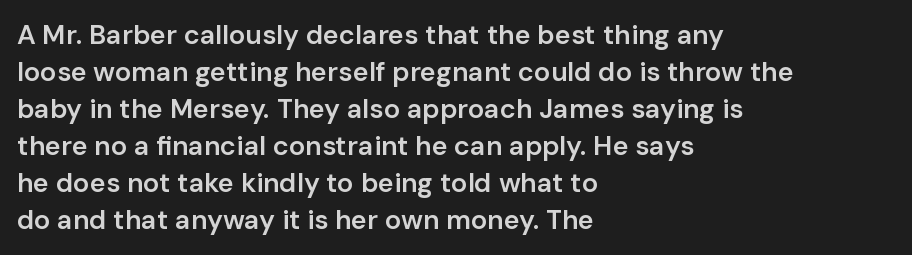
Q: Is the text bold? A: Semi-bold.
Q: Is the text italic (slanted)? A: No, it is upright.
Q: Is the text underlined? A: No.
Q: How is the paragraph aligned? A: Left-aligned.
Q: Is the spacing between letters normal or unusually wide? A: Normal.
Q: Is the spacing between lines tight, normal or loose? A: Normal.
